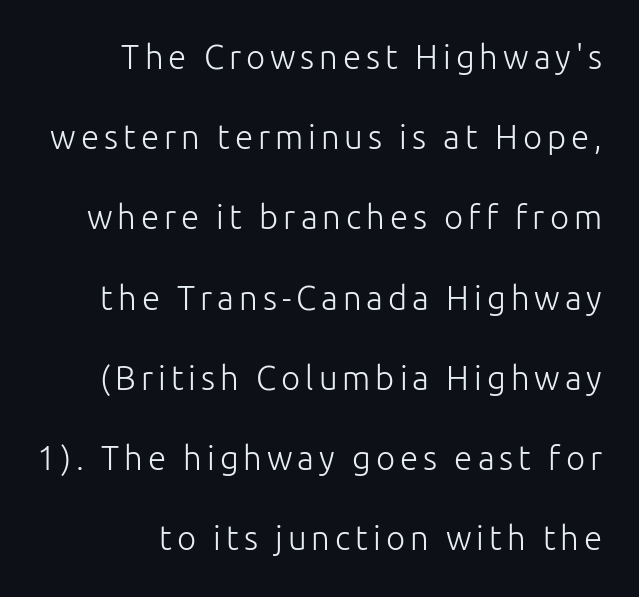
Lines of text with bare space underneath. Looks like regular typesetting: each glyph gets only the width it needs. Reading down the column, the eye jumps a long way to each next line. The glyphs in this specimen are sans serif. No letter is thick-stroked: the sample isn't bold.
